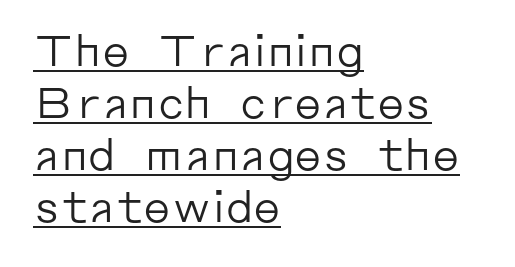
The image shows 43 px regular-weight sans-serif type, upright; set left-aligned, line spacing 1.21x, normal letter spacing, underlined; low stroke contrast and a medium x-height.
